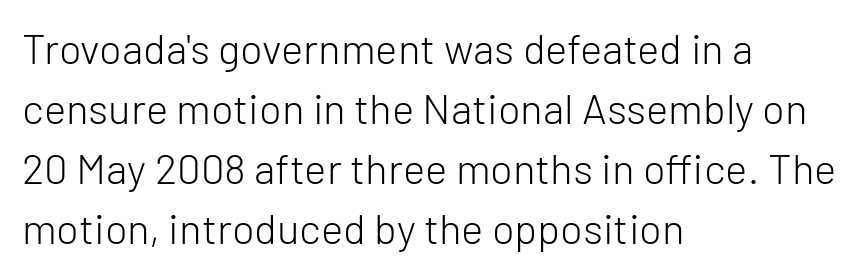
The image shows 42 px light sans-serif type, upright; set left-aligned, normal line spacing (1.43x), normal letter spacing, not underlined; low stroke contrast and a medium x-height.
